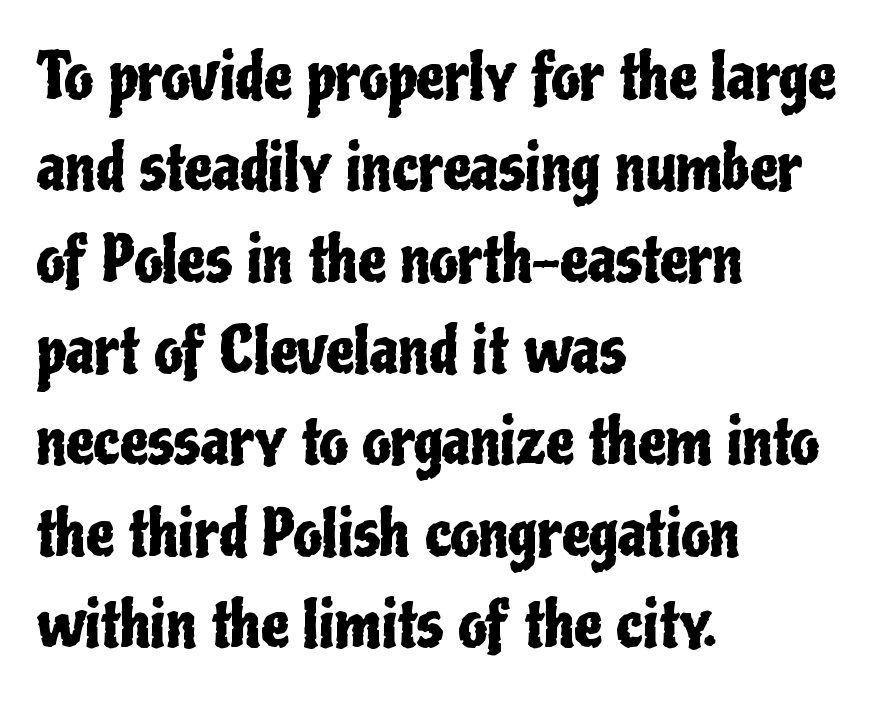
{"serif": "no", "italic": "no", "width": "condensed", "stroke_contrast": "low", "x_height": "medium", "monospaced": "no", "underline": "no", "align": "left", "line_spacing": "normal", "line_spacing_ratio": 1.45, "letter_spacing": "normal", "letter_spacing_em": 0.0, "glyph_px": 63}
